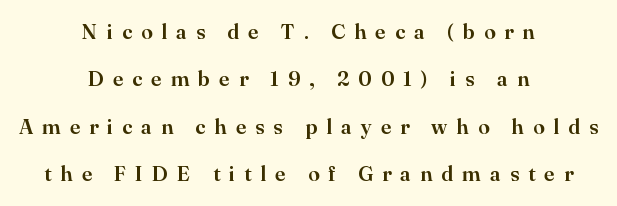
Compared with a flush-left layout, this one balances lines on the center instead. The face used here is rendered with a markedly widened letterfit. Underlining? Definitely not there. One glance says open: line gaps are wider than usual.
